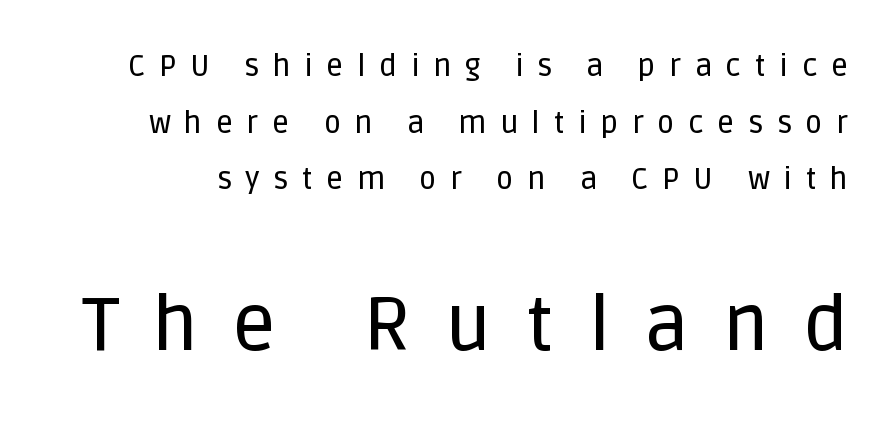
The passage shown has open, widely tracked lettering throughout. Size hierarchy here favors the trailing block over the leading one. Do the characters align in a grid? No, the font is proportional. Upright lettering throughout. Glance below the letters and you will spot only blank space.
